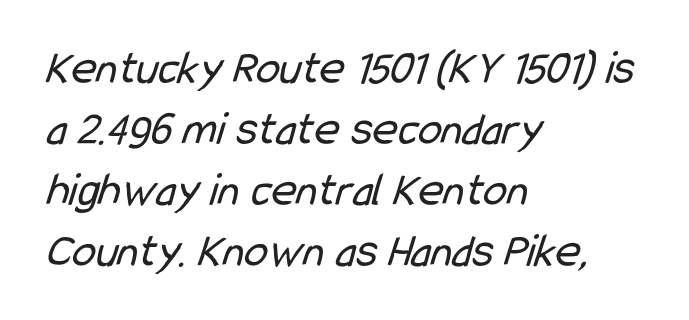
Q: Is the text bold? A: No.
Q: Is the typeface a serif or a sans-serif typeface? A: Sans-serif.
Q: Is the text underlined? A: No.
Q: How is the paragraph aligned? A: Left-aligned.
Q: Is the spacing between letters normal or unusually wide? A: Normal.
Q: Is the spacing between lines tight, normal or loose? A: Normal.
Q: Width (condensed, normal, or wide)? A: Condensed.
Q: Stroke contrast? A: Low.
Q: x-height? A: Medium.
Q: Monospaced? A: No.
